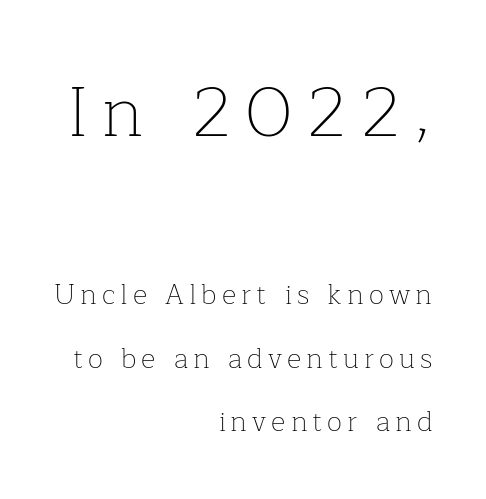
The typeface has the unassuming heft of standard copy or less. Plain, unruled lines of type. Reading top to bottom, the characters get smaller at the block break. The passage shown is typed in a proportional face where columns would drift. Does the lettering tilt? It doesn't — this is upright. Every row of glyphs terminates at an identical x-position on the right.
